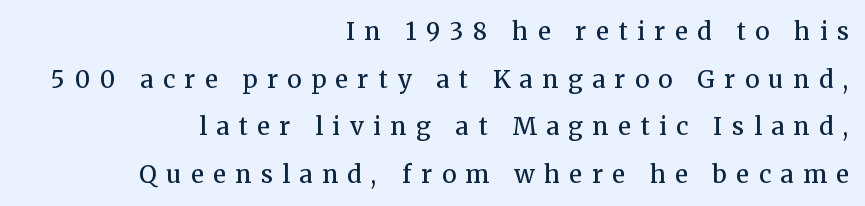
The image shows 24 px text type, upright; set right-aligned, loose line spacing (1.98x), unusually wide letter spacing (+0.4 em), not underlined.
